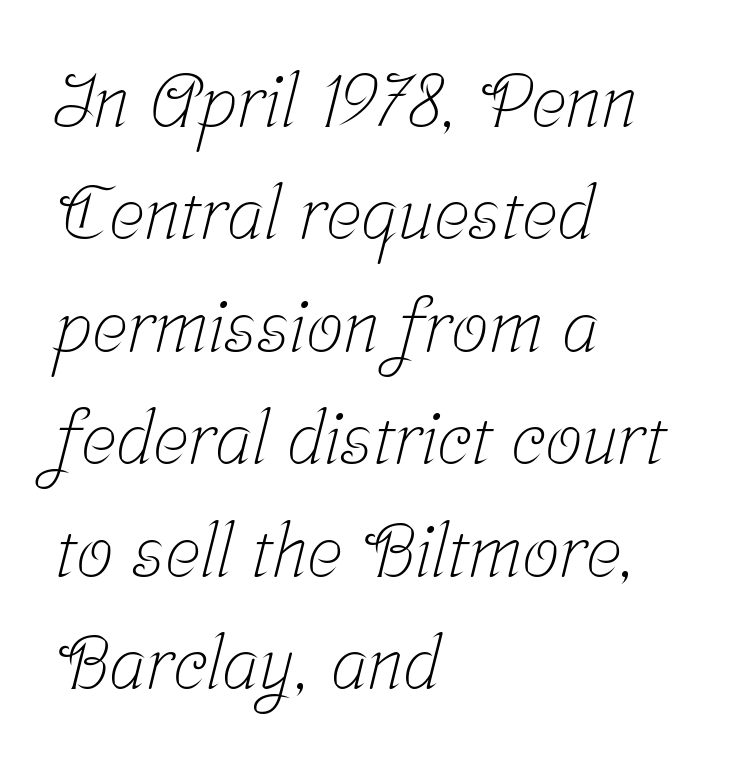
{"serif": "yes", "bold": "no", "weight": "light", "width": "condensed", "stroke_contrast": "low", "x_height": "medium", "monospaced": "no", "underline": "no", "align": "left", "line_spacing": "normal", "line_spacing_ratio": 1.52, "letter_spacing": "normal", "letter_spacing_em": 0.0, "glyph_px": 74}
